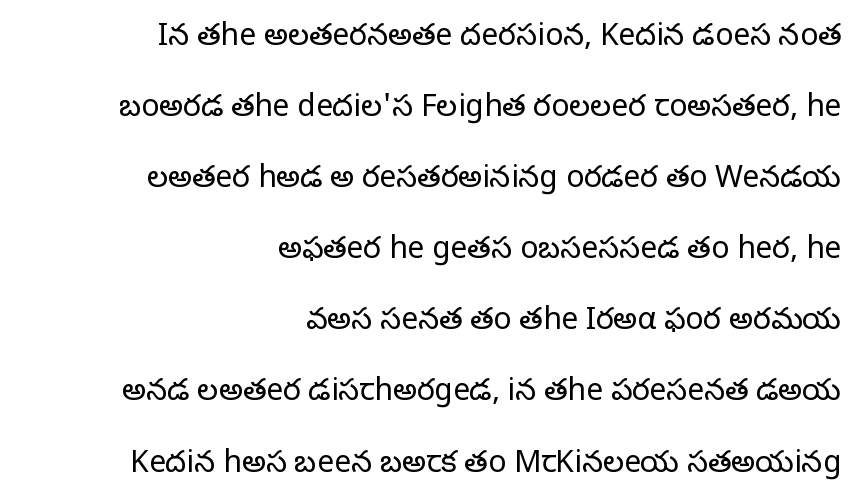
Glyph-to-glyph distance matches everyday printed text. The typeface chosen for these lines features serifs. The foot of each line stays bare and open. A typesetter would call this leading open, well beyond the default. Weight: in the light-to-regular range. The face used here is proportionally spaced, like ordinary book or web type.
